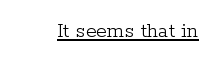
{"italic": "no", "bold": "no", "underline": "yes", "letter_spacing": "normal", "letter_spacing_em": 0.0, "glyph_px": 22}
